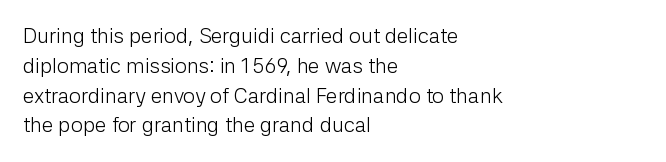
Quick note: interline space is typical. Nothing unusual about the tracking: characters are spaced as the font intends. Unmarked baselines from the first word to the last. No italicization has been applied; the sample stays upright.
